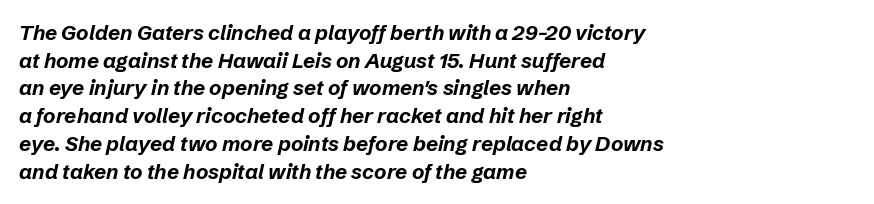
In terms of posture, this sample is oblique. Stroke thickness is high; the sample reads as a true bold. Typeset ragged right — the left edge is the straight one. How are the letters spaced? Ordinarily, with no added tracking. Clear beneath every line of the passage. Leading: standard.
